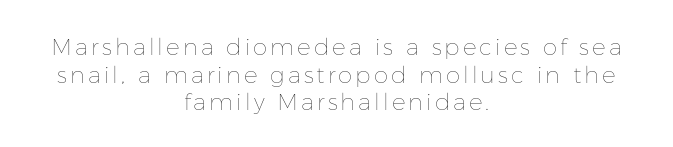
Q: Is the text bold? A: No.
Q: Is the text italic (slanted)? A: No, it is upright.
Q: Is the text underlined? A: No.
Q: How is the paragraph aligned? A: Centered.
